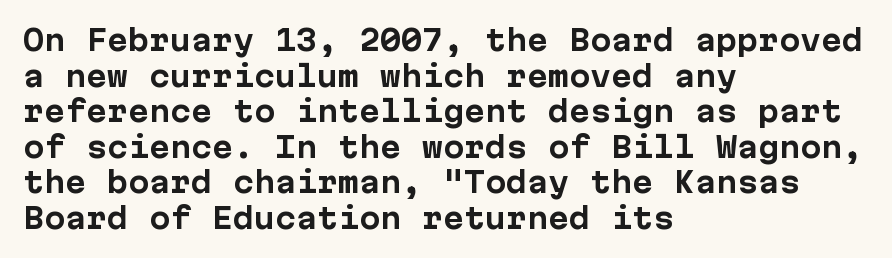
{"serif": "no", "italic": "no", "bold": "yes", "weight": "bold", "width": "normal", "stroke_contrast": "low", "x_height": "medium", "underline": "no", "align": "left", "line_spacing": "normal", "line_spacing_ratio": 1.27, "letter_spacing": "normal", "letter_spacing_em": 0.0, "glyph_px": 28}
